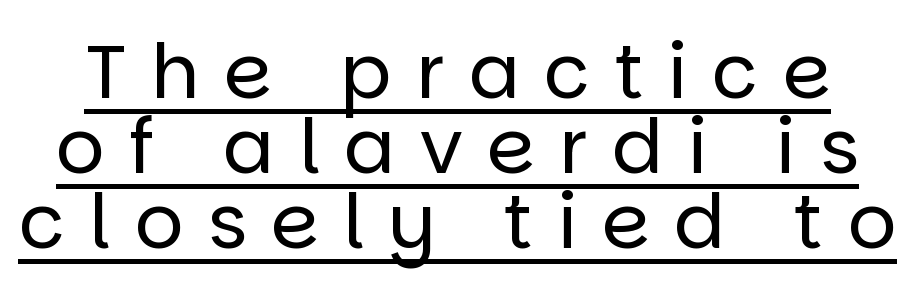
{"serif": "no", "italic": "no", "bold": "no", "weight": "regular", "width": "normal", "stroke_contrast": "low", "x_height": "large", "monospaced": "no", "underline": "yes", "line_spacing": "tight", "line_spacing_ratio": 0.99, "letter_spacing": "wide", "letter_spacing_em": 0.32, "glyph_px": 76}
